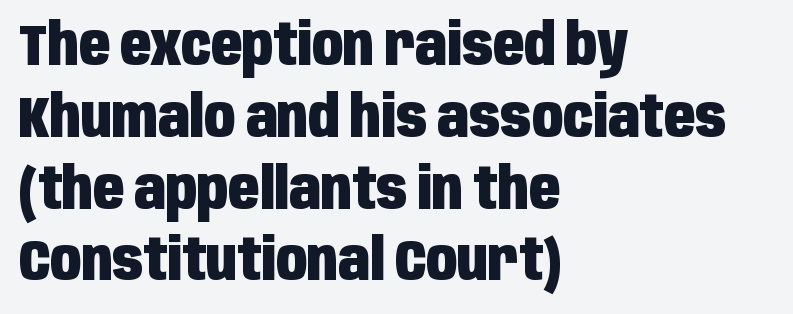
{"serif": "no", "italic": "no", "bold": "yes", "weight": "heavy", "width": "condensed", "stroke_contrast": "low", "x_height": "large", "monospaced": "no", "underline": "no", "align": "left", "line_spacing": "normal", "line_spacing_ratio": 1.26, "letter_spacing": "normal", "letter_spacing_em": 0.0, "glyph_px": 57}
